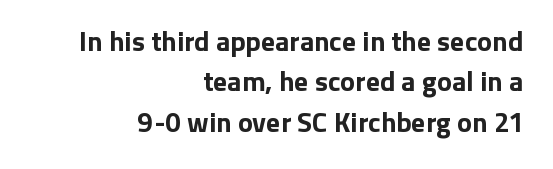
{"serif": "no", "italic": "no", "bold": "yes", "weight": "bold", "width": "normal", "stroke_contrast": "low", "x_height": "medium", "monospaced": "no", "underline": "no", "align": "right", "line_spacing": "normal", "line_spacing_ratio": 1.44, "letter_spacing": "normal", "letter_spacing_em": 0.0, "glyph_px": 28}
